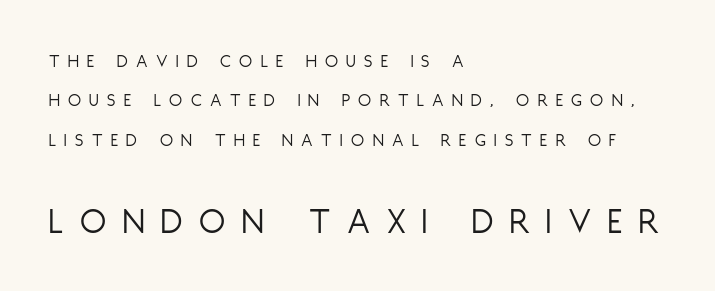
The image shows 38 px light, condensed sans-serif type, upright; set left-aligned, loose line spacing (2.07x), unusually wide letter spacing (+0.44 em), not underlined; the second (bottom) block is 2.0x larger; low stroke contrast and a large x-height.
